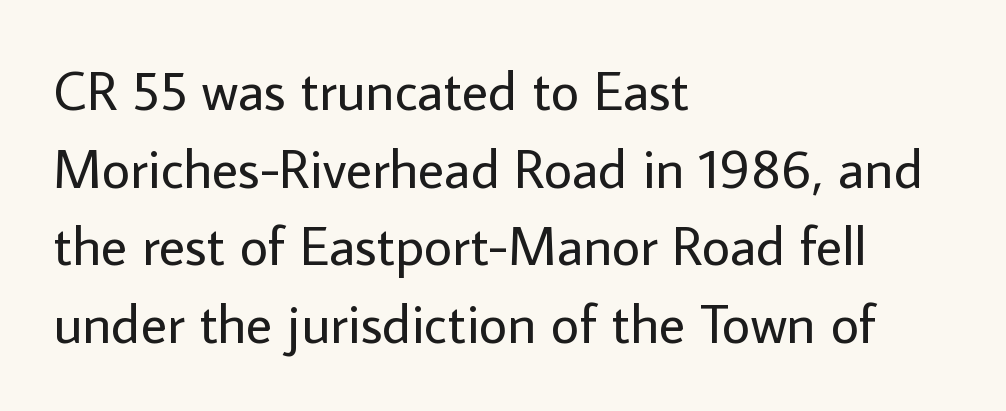
The image shows 55 px regular-weight sans-serif type, upright; set left-aligned, normal line spacing (1.41x), normal letter spacing, not underlined; low stroke contrast and a medium x-height.
